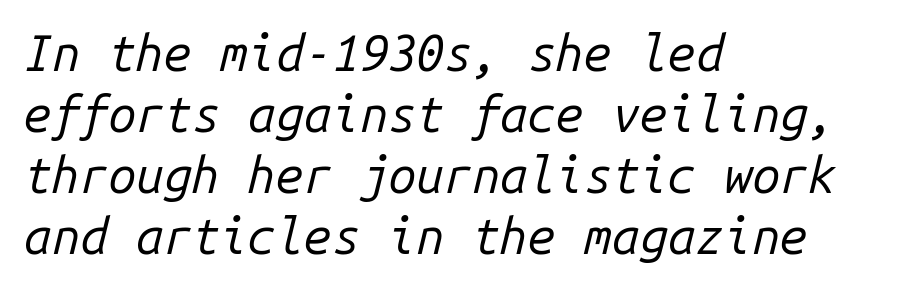
The image shows 50 px regular-weight type, italic (leaning right), monospaced; set left-aligned, line spacing 1.22x, normal letter spacing, not underlined; low stroke contrast and a medium x-height.
